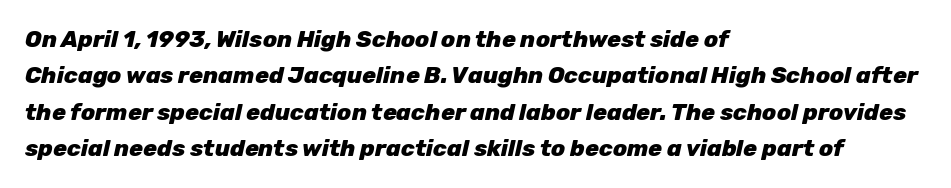
{"italic": "yes", "lean": "right", "slant_degrees": 12, "bold": "yes", "underline": "no", "align": "left", "line_spacing": "normal", "line_spacing_ratio": 1.58, "letter_spacing": "normal", "letter_spacing_em": 0.0, "glyph_px": 23}
